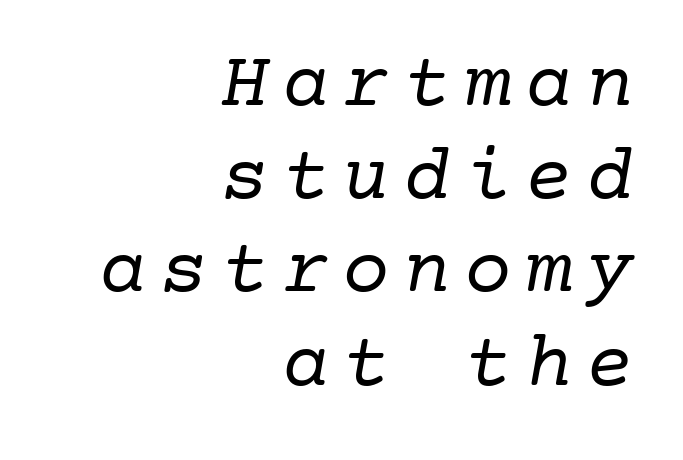
Q: Is the text bold? A: No.
Q: Is the typeface a serif or a sans-serif typeface? A: Serif.
Q: Is the text underlined? A: No.
Q: How is the paragraph aligned? A: Right-aligned.
Q: Width (condensed, normal, or wide)? A: Normal.
Q: Stroke contrast? A: Low.
Q: x-height? A: Medium.
Q: Monospaced? A: Yes.
